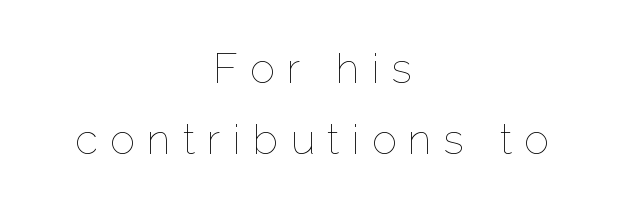
The strokes are not fattened; the text isn't bold. Display-style spreading of the glyphs; the letterfit is very open. A bare baseline throughout the passage. Is this a fixed-width face? No — the glyphs have proportional, varying widths.
